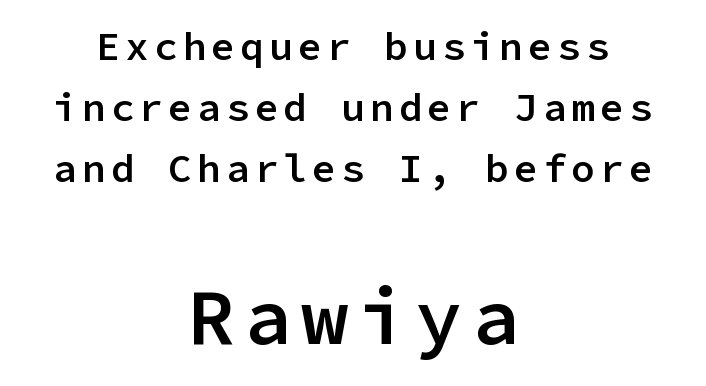
{"serif": "no", "italic": "no", "bold": "semi", "weight": "semibold", "width": "normal", "stroke_contrast": "low", "x_height": "medium", "monospaced": "yes", "underline": "no", "align": "center", "line_spacing": "normal", "line_spacing_ratio": 1.52, "larger_block": "second", "size_ratio": 1.98, "glyph_px": 79}
